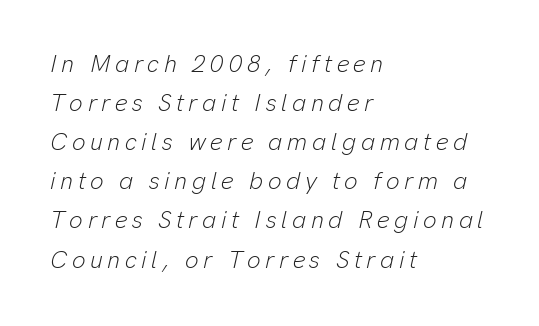
The space directly below the letters is spotless. Successive baselines arrive at the customary interval. Notice how the stems are inclined rather than vertical — that's the hallmark of italics. In CSS terms this would be text-align: left.
